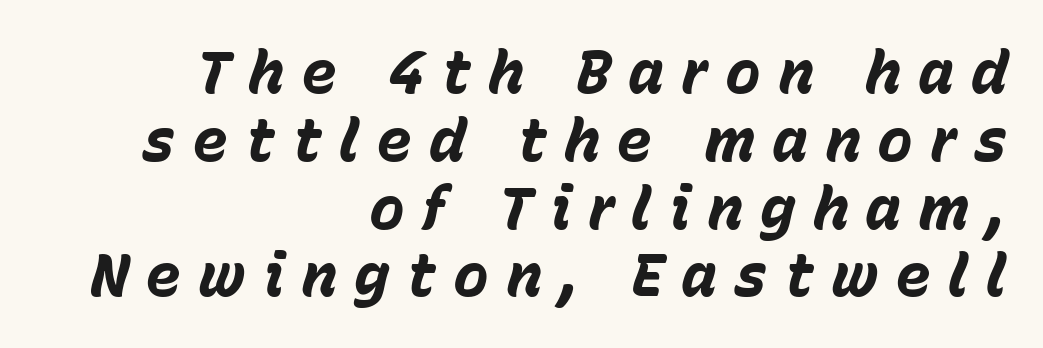
{"italic": "yes", "lean": "right", "slant_degrees": 15, "bold": "yes", "weight": "bold", "width": "normal", "stroke_contrast": "low", "x_height": "medium", "monospaced": "no", "underline": "no", "align": "right", "line_spacing": "tight", "line_spacing_ratio": 1.13, "letter_spacing": "wide", "letter_spacing_em": 0.28, "glyph_px": 60}
